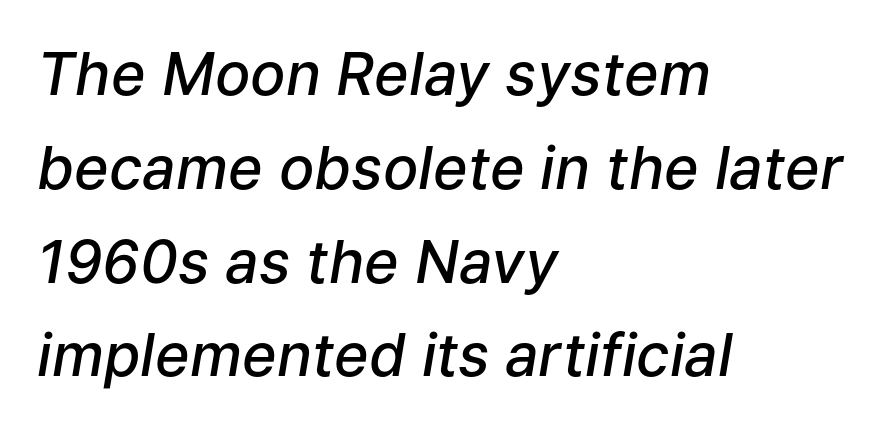
The image shows 59 px semibold type, italic (leaning right); set left-aligned, normal line spacing (1.59x), normal letter spacing, not underlined; low stroke contrast and a medium x-height.
